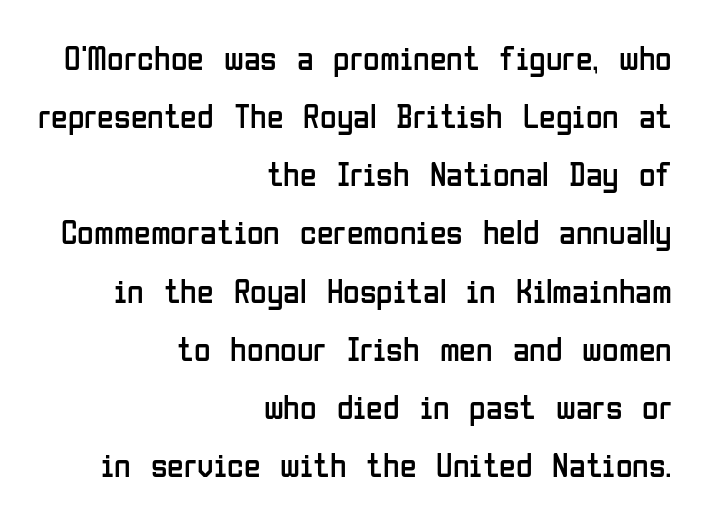
{"serif": "no", "italic": "no", "bold": "no", "weight": "regular", "width": "condensed", "stroke_contrast": "low", "x_height": "medium", "monospaced": "no", "underline": "no", "align": "right", "line_spacing_ratio": 1.71, "letter_spacing": "normal", "letter_spacing_em": 0.0, "glyph_px": 34}
